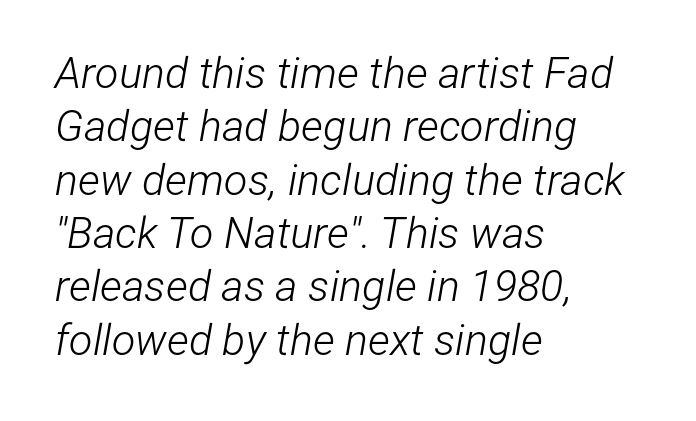
Is this a fixed-width face? No — the glyphs have proportional, varying widths. Honestly, there is no underline to notice here at all. Italic? Definitely — the glyphs are oblique. A classic flush-left, rag-right setting is used for this passage.
